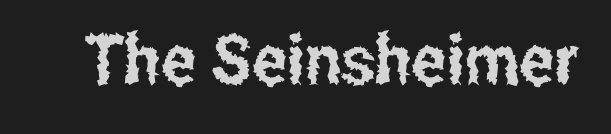
{"serif": "no", "italic": "no", "width": "condensed", "stroke_contrast": "low", "x_height": "medium", "monospaced": "no", "underline": "no", "letter_spacing": "normal", "letter_spacing_em": 0.0, "glyph_px": 69}
